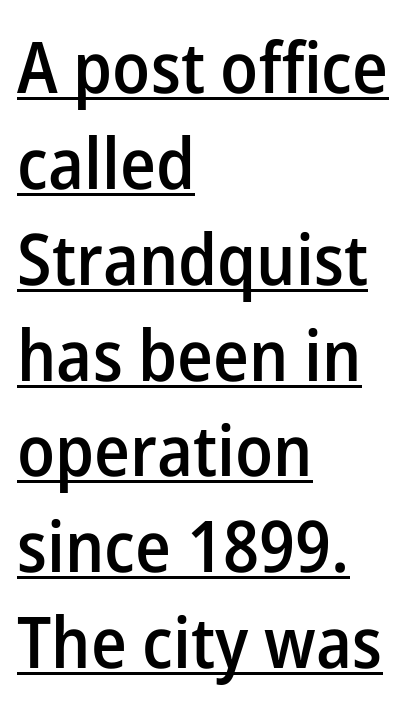
Q: Is the text bold? A: Semi-bold.
Q: Is the text italic (slanted)? A: No, it is upright.
Q: Is the typeface a serif or a sans-serif typeface? A: Sans-serif.
Q: Is the text underlined? A: Yes.
Q: How is the paragraph aligned? A: Left-aligned.
Q: Is the spacing between letters normal or unusually wide? A: Normal.
Q: Is the spacing between lines tight, normal or loose? A: Normal.
Q: Width (condensed, normal, or wide)? A: Normal.
Q: Stroke contrast? A: Low.
Q: x-height? A: Medium.
Q: Monospaced? A: No.
